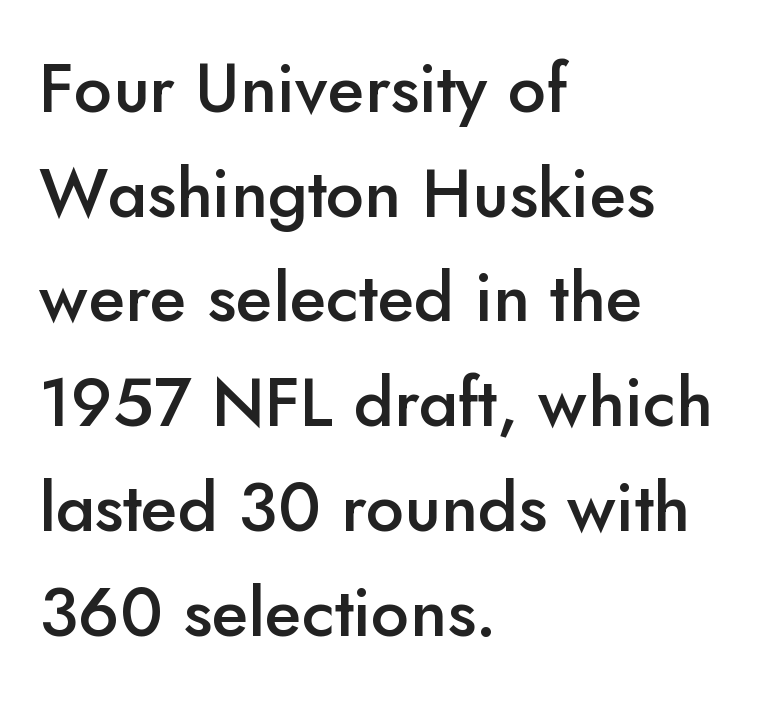
{"serif": "no", "italic": "no", "bold": "semi", "weight": "semibold", "width": "normal", "stroke_contrast": "low", "x_height": "small", "monospaced": "no", "underline": "no", "align": "left", "line_spacing": "normal", "line_spacing_ratio": 1.54, "letter_spacing": "normal", "letter_spacing_em": 0.0, "glyph_px": 68}
